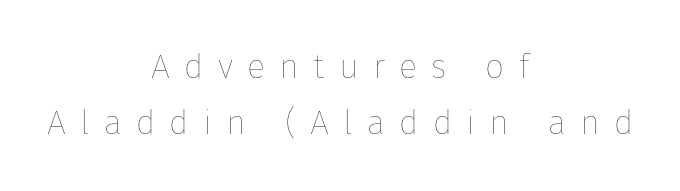
{"italic": "no", "bold": "no", "weight": "thin", "width": "normal", "stroke_contrast": "low", "x_height": "medium", "monospaced": "no", "underline": "no", "align": "center", "line_spacing": "normal", "line_spacing_ratio": 1.65, "letter_spacing": "wide", "letter_spacing_em": 0.42, "glyph_px": 34}
